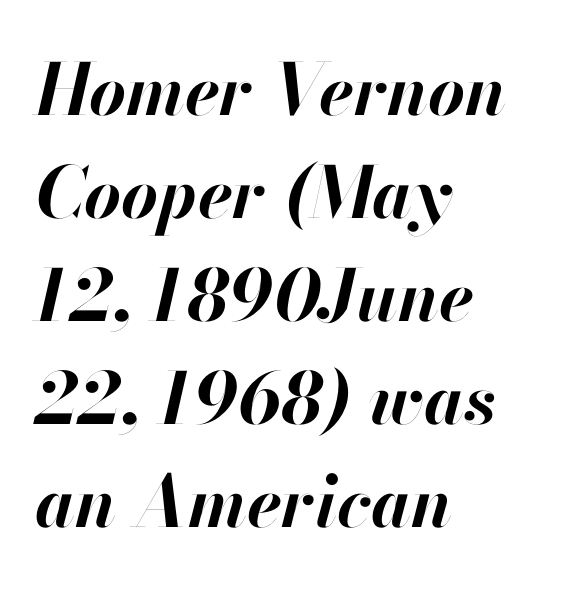
Compared with a centered layout, this one pins lines to the left instead. Nobody drew a line under any word here. The letters are slanted; this is an italic face. A typesetter would call this proportional, since set widths differ per character. Is there much room between lines? A standard amount, neither cramped nor airy. The letters sit at their default tracking, neither squeezed nor spread.
